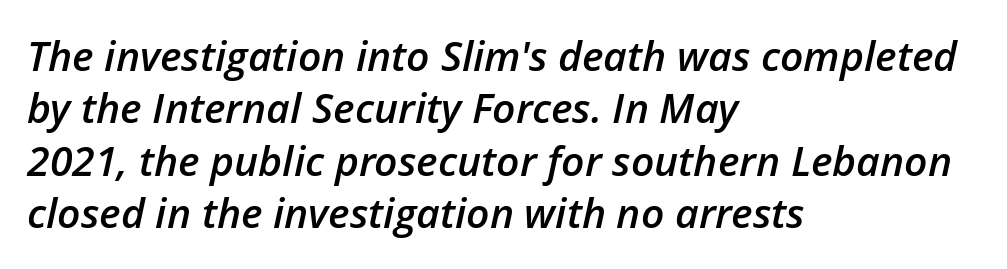
The image shows 41 px semibold type, italic (leaning right); set left-aligned, normal line spacing (1.28x), normal letter spacing, not underlined; low stroke contrast and a medium x-height.
